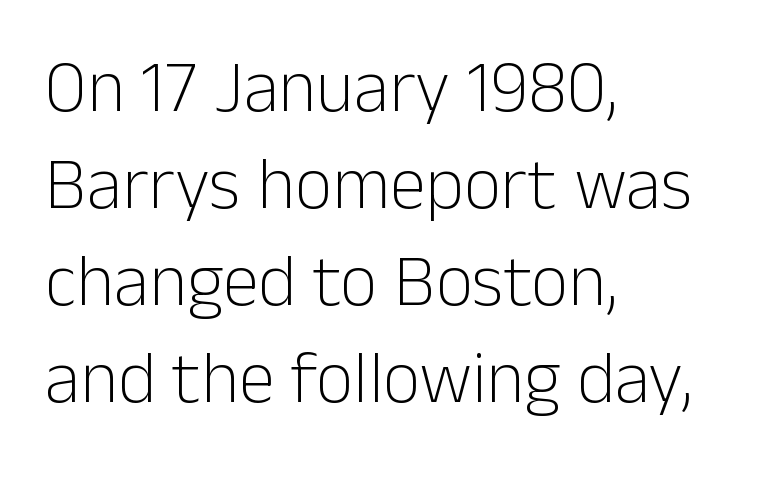
{"serif": "no", "italic": "no", "bold": "no", "weight": "light", "width": "normal", "stroke_contrast": "low", "x_height": "medium", "monospaced": "no", "underline": "no", "align": "left", "line_spacing": "normal", "line_spacing_ratio": 1.33, "letter_spacing": "normal", "letter_spacing_em": 0.0, "glyph_px": 73}
